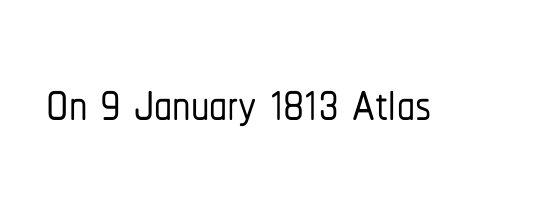
In terms of posture, this sample is upright. The text was rendered using a sans face with plain stroke endings. In terms of letterspacing, this is plain default setting. These lines are rendered in a variable-pitch font. Decoration check: the copy has no underline.
